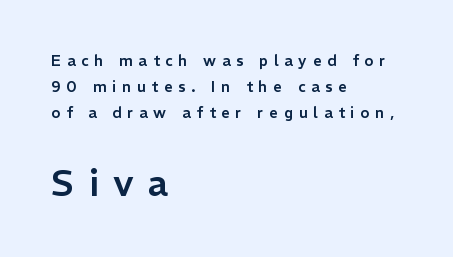
Q: Is the text italic (slanted)? A: No, it is upright.
Q: Is the typeface a serif or a sans-serif typeface? A: Sans-serif.
Q: Is the text underlined? A: No.
Q: How is the paragraph aligned? A: Left-aligned.
Q: Is the spacing between letters normal or unusually wide? A: Unusually wide.
Q: Which block of text is set in a larger size, the first (top) or the second (bottom)? A: The second (bottom) one.
Q: Width (condensed, normal, or wide)? A: Normal.
Q: Stroke contrast? A: Low.
Q: x-height? A: Medium.
Q: Monospaced? A: No.
